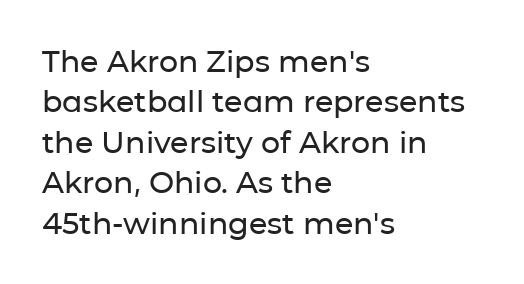
Is the letter spacing exaggerated? No — it looks like the ordinary default. The strip under each line holds only bare page. I'd call this a sans setting — the letters go barefoot. Does the leading feel generous? No, just average. The rag falls on the right side of this text block.
